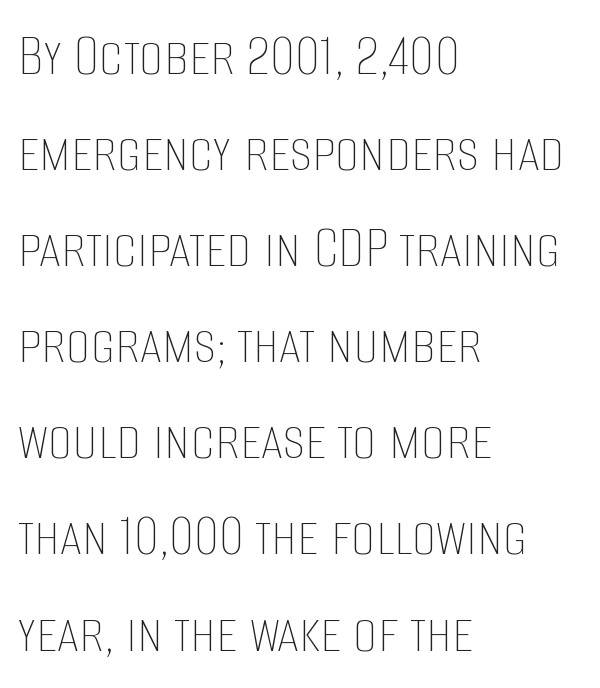
Q: Is the text bold? A: No.
Q: Is the text italic (slanted)? A: No, it is upright.
Q: Is the text underlined? A: No.
Q: How is the paragraph aligned? A: Left-aligned.
Q: Is the spacing between letters normal or unusually wide? A: Normal.
Q: Is the spacing between lines tight, normal or loose? A: Normal.
Q: Width (condensed, normal, or wide)? A: Condensed.
Q: Stroke contrast? A: Low.
Q: x-height? A: Large.
Q: Monospaced? A: No.
